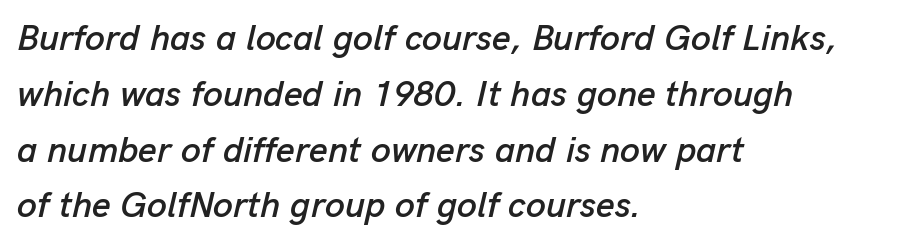
The image shows 36 px text type, italic (leaning right); set left-aligned, normal line spacing (1.55x), normal letter spacing, not underlined; low stroke contrast and a medium x-height.
